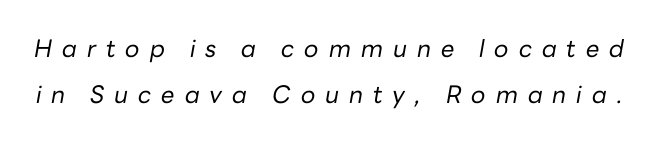
The specimen omits any rule beneath the text block's lines. Display-style spreading of the glyphs; the letterfit is very open. There's an unmistakable incline to the writing here. The face looks like a standard text weight, possibly lighter. A typesetter would call this leading open, well beyond the default.
